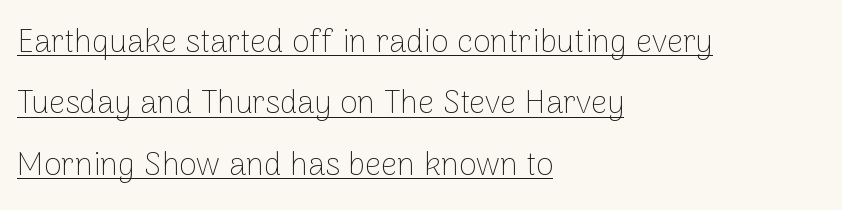
Q: Is the text bold? A: No.
Q: Is the text italic (slanted)? A: No, it is upright.
Q: Is the typeface a serif or a sans-serif typeface? A: Sans-serif.
Q: Is the text underlined? A: Yes.
Q: How is the paragraph aligned? A: Left-aligned.
Q: Is the spacing between letters normal or unusually wide? A: Normal.
Q: Is the spacing between lines tight, normal or loose? A: Loose.
Q: Width (condensed, normal, or wide)? A: Normal.
Q: Stroke contrast? A: Low.
Q: x-height? A: Medium.
Q: Monospaced? A: No.
